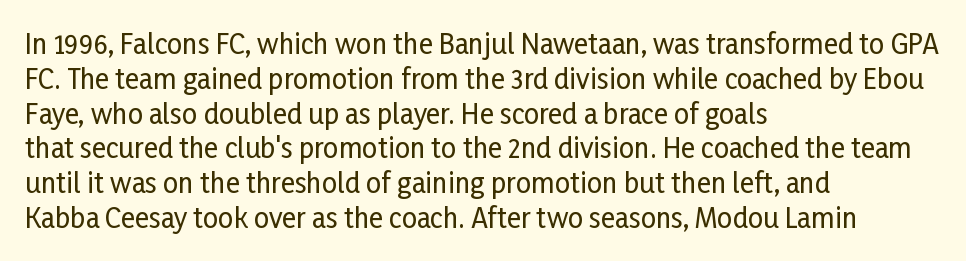
Students, observe: this is what conventionally led text looks like. This sample uses plain, unmodified letter spacing. Nobody drew a line under any word here. The typesetter chose a ragged-right arrangement here. Style check: upright.
